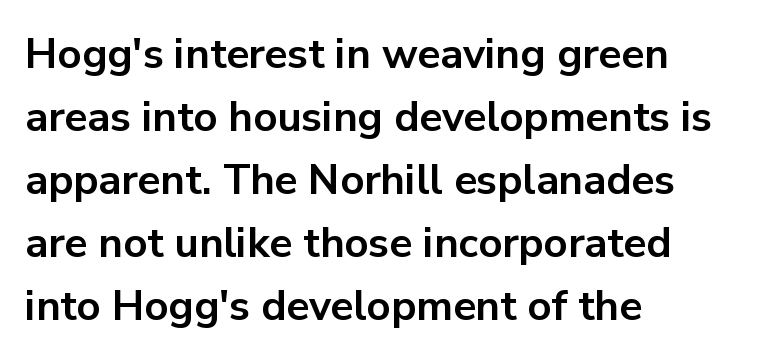
The image shows 42 px bold sans-serif type, upright; set left-aligned, normal line spacing (1.5x), normal letter spacing, not underlined; low stroke contrast and a medium x-height.
